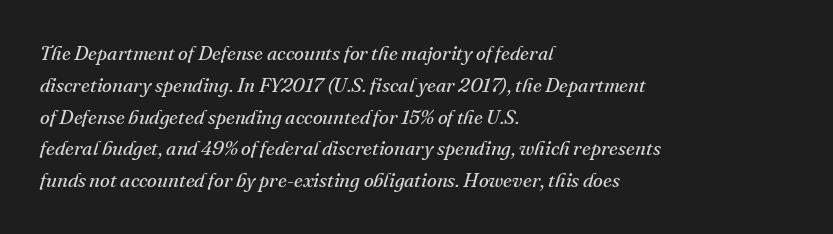
{"italic": "yes", "lean": "right", "slant_degrees": 16, "bold": "no", "underline": "no", "align": "left", "line_spacing": "normal", "line_spacing_ratio": 1.59, "letter_spacing": "normal", "letter_spacing_em": 0.0, "glyph_px": 20}
